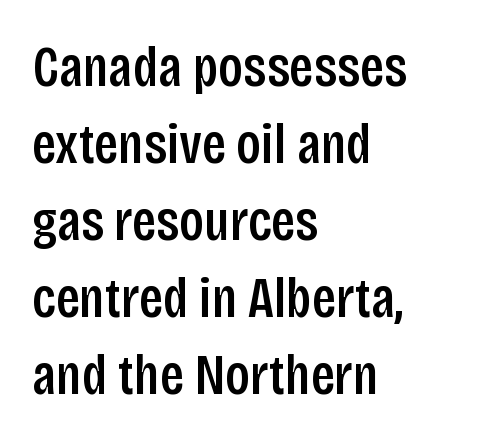
The image shows 57 px semibold, condensed sans-serif type, upright; set left-aligned, normal line spacing (1.35x), normal letter spacing, not underlined; low stroke contrast and a large x-height.
